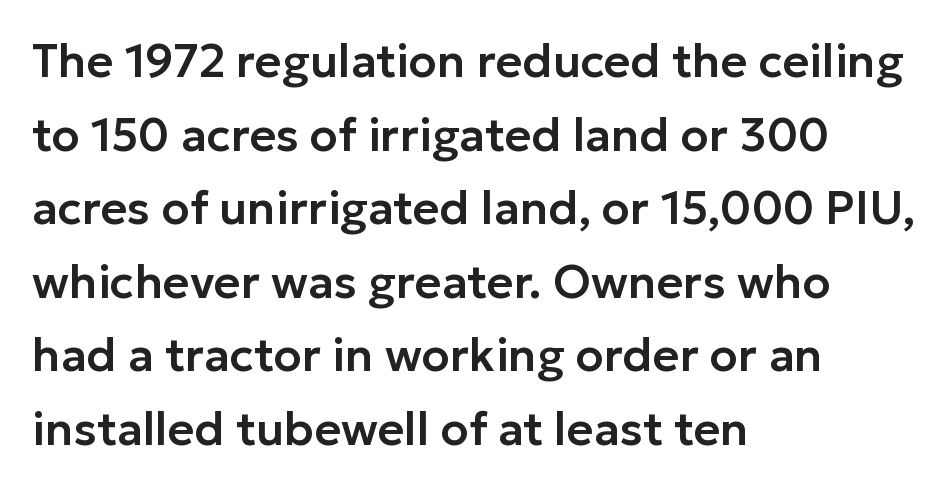
Q: Is the text italic (slanted)? A: No, it is upright.
Q: Is the typeface a serif or a sans-serif typeface? A: Sans-serif.
Q: Is the text underlined? A: No.
Q: How is the paragraph aligned? A: Left-aligned.
Q: Is the spacing between letters normal or unusually wide? A: Normal.
Q: Is the spacing between lines tight, normal or loose? A: Normal.
Q: Width (condensed, normal, or wide)? A: Normal.
Q: Stroke contrast? A: Low.
Q: x-height? A: Medium.
Q: Monospaced? A: No.
